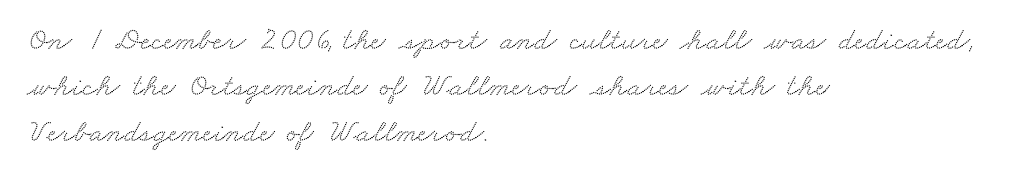
Unmarked baselines from the first word to the last. The paragraph has a hard left edge and a soft right edge. Stroke terminals: seriffed. These lines sit exactly where default settings would place them. Words appear dense and cohesive because spacing is normal.
